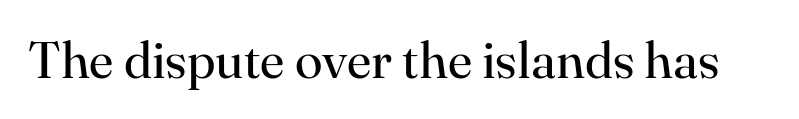
The image shows 51 px regular-weight serif type, upright; set normal letter spacing, not underlined; high stroke contrast and a small x-height.
